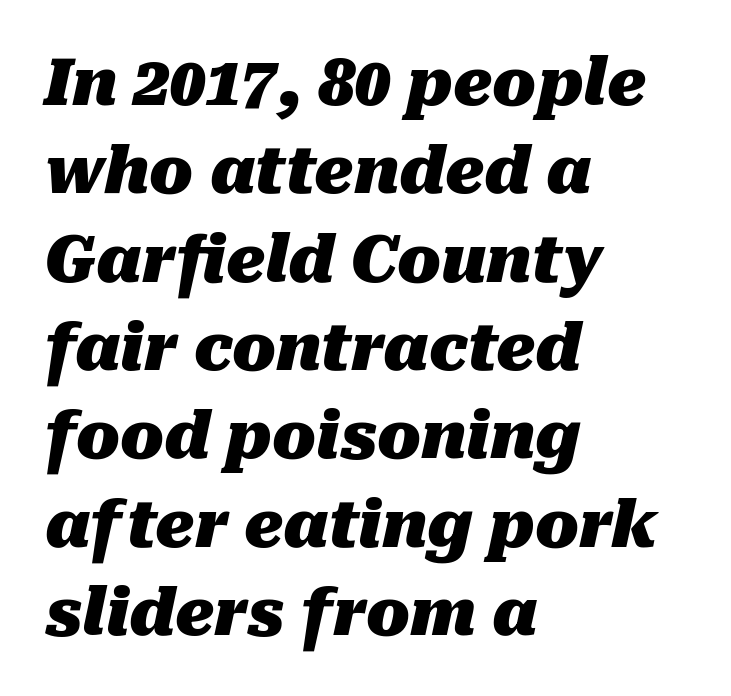
The image shows 64 px heavy type, italic (leaning right); set left-aligned, normal line spacing (1.38x), normal letter spacing, not underlined; medium stroke contrast and a medium x-height.
